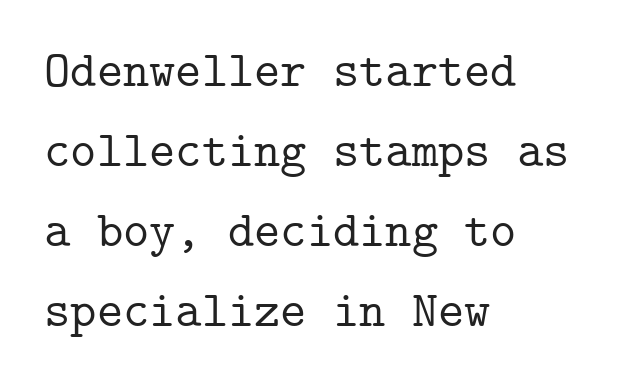
Every stem runs plumb, perpendicular to the baseline. The type family on display is of the serif kind. Clear beneath every line of the passage. Compared with a centered layout, this one pins lines to the left instead.
